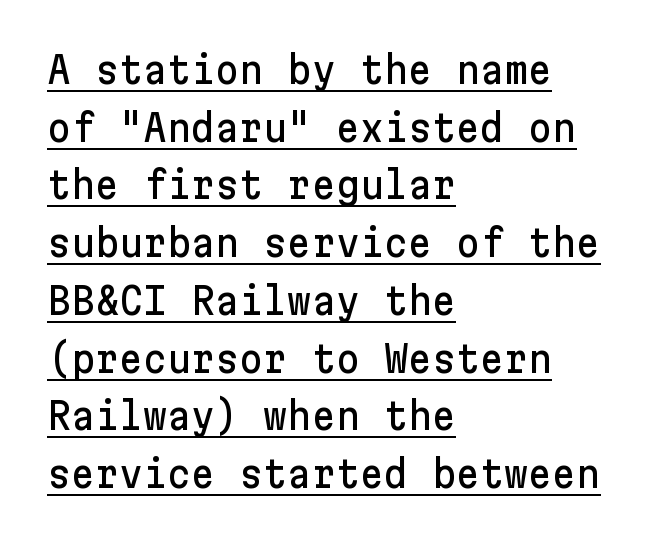
The image shows 37 px sans-serif type, upright; set left-aligned, normal line spacing (1.56x), normal letter spacing, underlined; low stroke contrast and a medium x-height.
